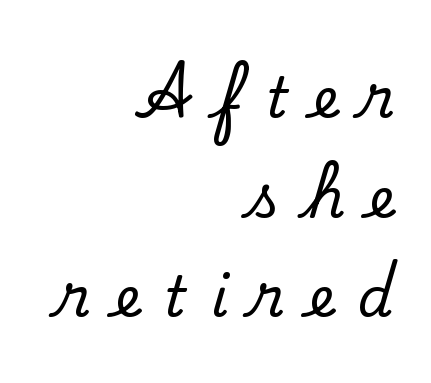
{"serif": "yes", "width": "normal", "stroke_contrast": "low", "x_height": "small", "monospaced": "no", "underline": "no", "align": "right", "line_spacing_ratio": 1.78, "letter_spacing": "wide", "letter_spacing_em": 0.44, "glyph_px": 56}
